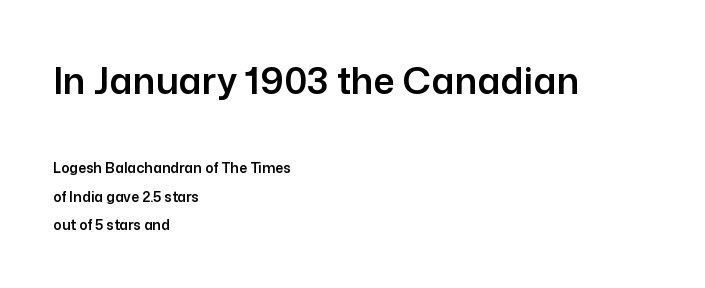
Q: Is the text italic (slanted)? A: No, it is upright.
Q: Is the typeface a serif or a sans-serif typeface? A: Sans-serif.
Q: Is the text underlined? A: No.
Q: How is the paragraph aligned? A: Left-aligned.
Q: Is the spacing between letters normal or unusually wide? A: Normal.
Q: Is the spacing between lines tight, normal or loose? A: Loose.
Q: Which block of text is set in a larger size, the first (top) or the second (bottom)? A: The first (top) one.
Q: Width (condensed, normal, or wide)? A: Normal.
Q: Stroke contrast? A: Low.
Q: x-height? A: Medium.
Q: Monospaced? A: No.
